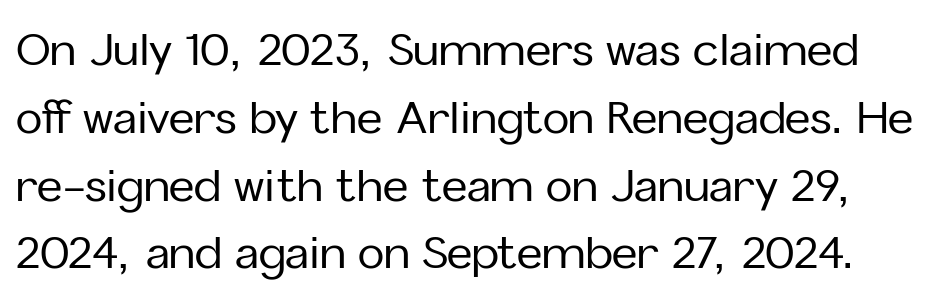
The image shows 44 px sans-serif type, upright; set normal line spacing (1.54x), normal letter spacing, not underlined; low stroke contrast and a medium x-height.
